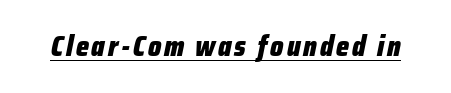
Notice how thick the strokes are: this is what a full bold looks like. Is the type slanted? Yes — the strokes lean at a clear angle. You could not count columns in this text — the font is proportionally spaced. The glyphs are accompanied by a horizontal stroke just below them.
